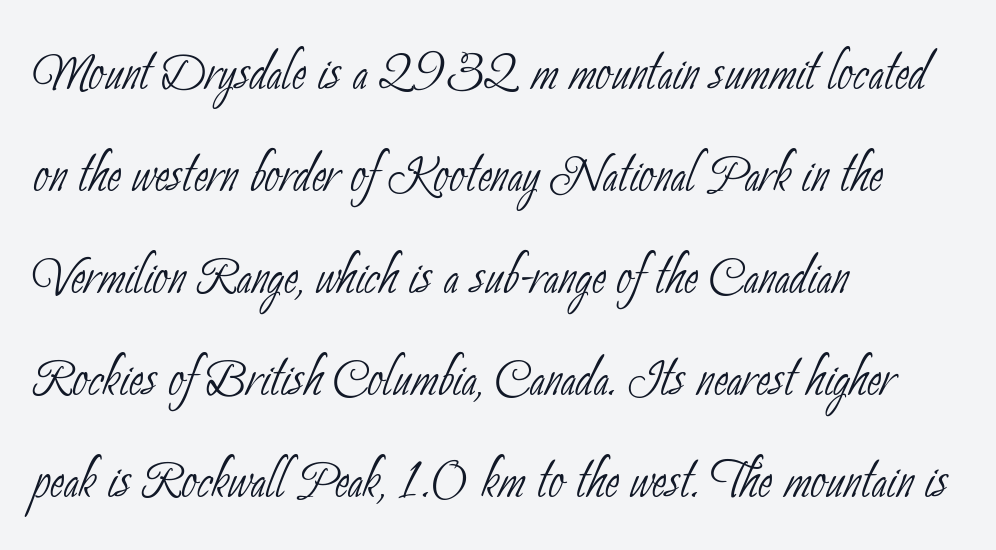
The letters carry no serifs — their stems end cleanly without finishing strokes. The face used here is proportionally spaced, like ordinary book or web type. Compared with a typical body face, this is equally light or lighter still. Line spacing here is normal.
